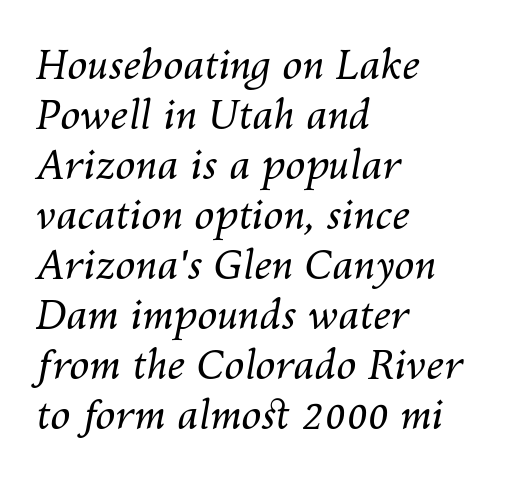
No heavy texture on the line: the type isn't bold. What's the leading like? Ordinary, nothing unusual. The passage shown leans; its letterforms are oblique. Varying glyph widths throughout — classic text-font behaviour. Typeset ragged right — the left edge is the straight one. Short note: letters normally spaced.
